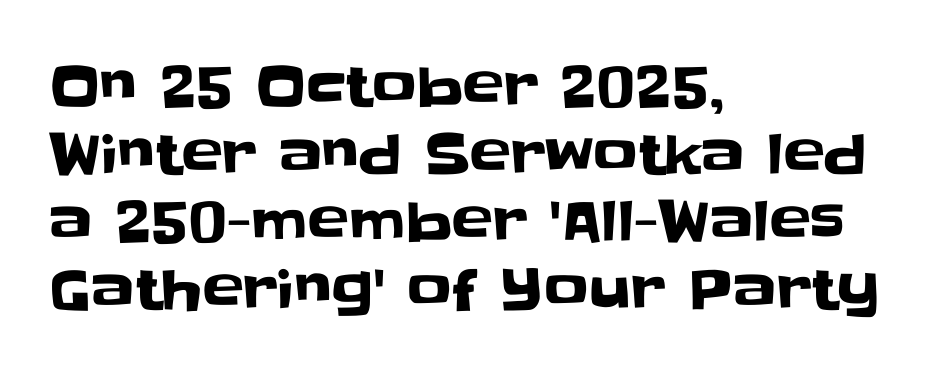
{"serif": "no", "italic": "no", "width": "normal", "stroke_contrast": "low", "x_height": "large", "monospaced": "no", "underline": "no", "align": "left", "line_spacing_ratio": 1.23, "letter_spacing": "normal", "letter_spacing_em": 0.0, "glyph_px": 55}
